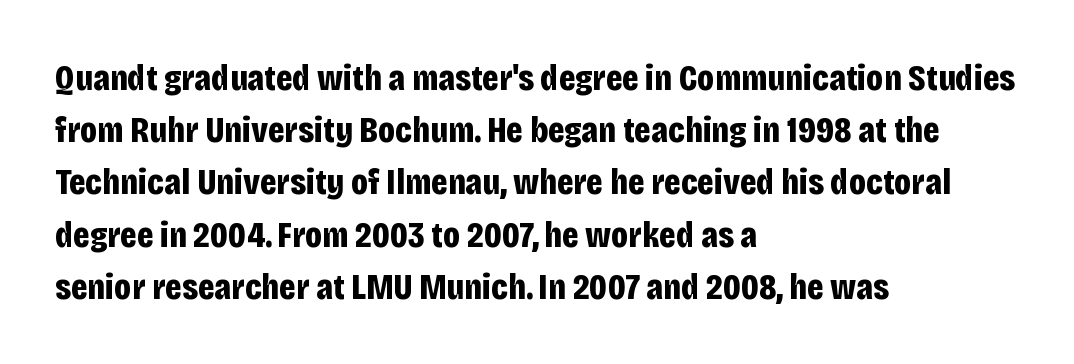
{"serif": "no", "italic": "no", "bold": "yes", "weight": "bold", "width": "condensed", "stroke_contrast": "low", "x_height": "large", "monospaced": "no", "underline": "no", "align": "left", "line_spacing": "normal", "line_spacing_ratio": 1.41, "letter_spacing": "normal", "letter_spacing_em": 0.0, "glyph_px": 37}
